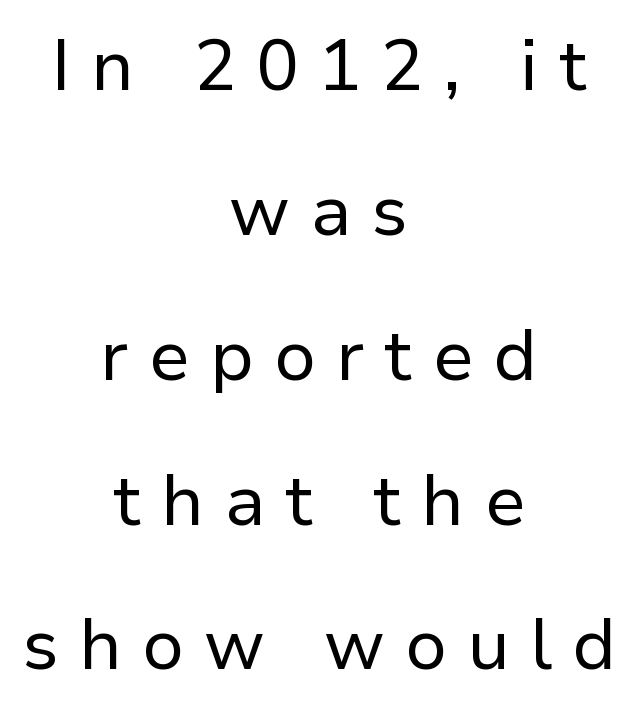
{"serif": "no", "italic": "no", "bold": "no", "weight": "regular", "width": "normal", "stroke_contrast": "low", "x_height": "medium", "monospaced": "no", "underline": "no", "align": "center", "line_spacing": "loose", "line_spacing_ratio": 2.04, "letter_spacing": "wide", "letter_spacing_em": 0.28, "glyph_px": 71}
